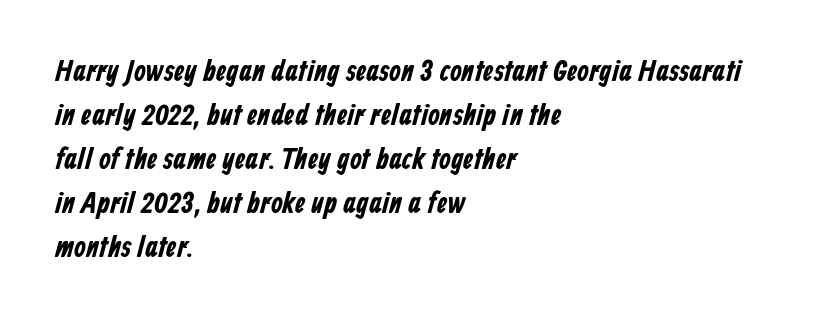
The rendering uses natural spacing where letterforms have individual widths. Quick note: underline off. Horizontal alignment here is leftward, the default for most running prose. If you measured baseline to baseline, you'd find a middling distance. How are the letters spaced? Ordinarily, with no added tracking.
